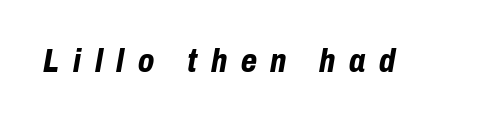
The image shows 33 px bold, condensed type, italic (leaning right); set unusually wide letter spacing (+0.42 em), not underlined; low stroke contrast and a medium x-height.
